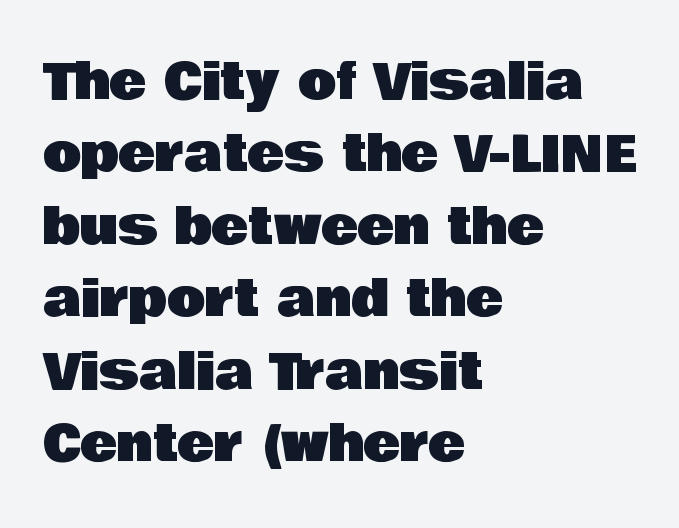
Q: Is the text italic (slanted)? A: No, it is upright.
Q: Is the typeface a serif or a sans-serif typeface? A: Sans-serif.
Q: Is the text underlined? A: No.
Q: How is the paragraph aligned? A: Left-aligned.
Q: Is the spacing between letters normal or unusually wide? A: Normal.
Q: Is the spacing between lines tight, normal or loose? A: Normal.
Q: Width (condensed, normal, or wide)? A: Normal.
Q: Stroke contrast? A: Low.
Q: x-height? A: Large.
Q: Monospaced? A: No.
